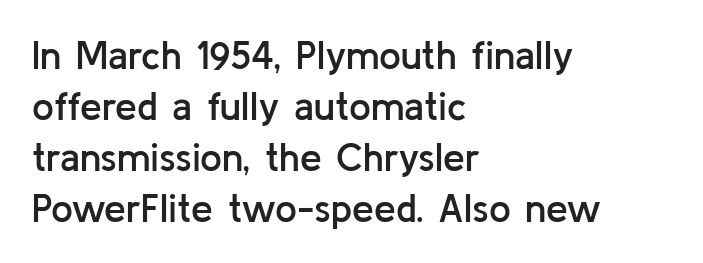
Q: Is the text bold? A: Semi-bold.
Q: Is the text italic (slanted)? A: No, it is upright.
Q: Is the typeface a serif or a sans-serif typeface? A: Sans-serif.
Q: Is the text underlined? A: No.
Q: How is the paragraph aligned? A: Left-aligned.
Q: Is the spacing between letters normal or unusually wide? A: Normal.
Q: Is the spacing between lines tight, normal or loose? A: Normal.
Q: Width (condensed, normal, or wide)? A: Normal.
Q: Stroke contrast? A: Low.
Q: x-height? A: Medium.
Q: Monospaced? A: No.
